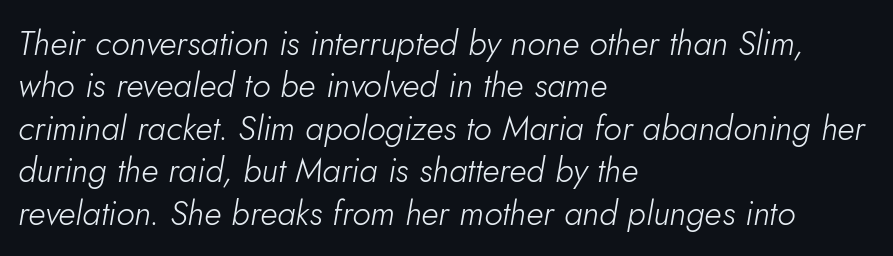
Q: Is the text bold? A: No.
Q: Is the text italic (slanted)? A: Yes, it leans right by about 10 degrees.
Q: Is the text underlined? A: No.
Q: How is the paragraph aligned? A: Left-aligned.
Q: Is the spacing between letters normal or unusually wide? A: Normal.
Q: Is the spacing between lines tight, normal or loose? A: Normal.
Q: Width (condensed, normal, or wide)? A: Normal.
Q: Stroke contrast? A: Low.
Q: x-height? A: Small.
Q: Monospaced? A: No.
